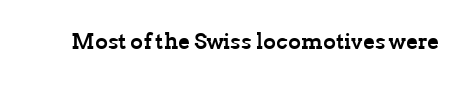
{"italic": "no", "bold": "yes", "underline": "no", "letter_spacing": "normal", "letter_spacing_em": 0.0, "glyph_px": 22}
